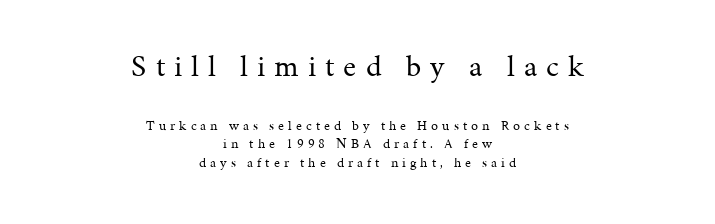
The image shows 31 px regular-weight serif type, upright; set centered, normal line spacing (1.32x), unusually wide letter spacing (+0.29 em), not underlined; the first (top) block is 2.21x larger; medium stroke contrast and a medium x-height.
